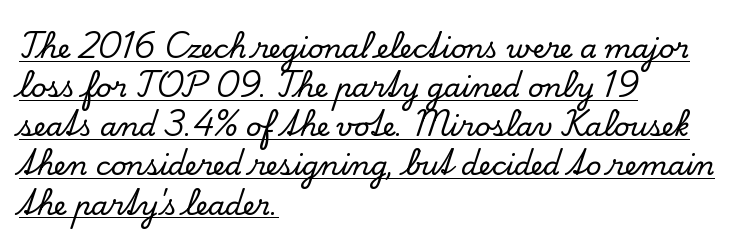
{"underline": "yes", "align": "left", "line_spacing": "normal", "line_spacing_ratio": 1.45, "letter_spacing": "normal", "letter_spacing_em": 0.0, "glyph_px": 27}
